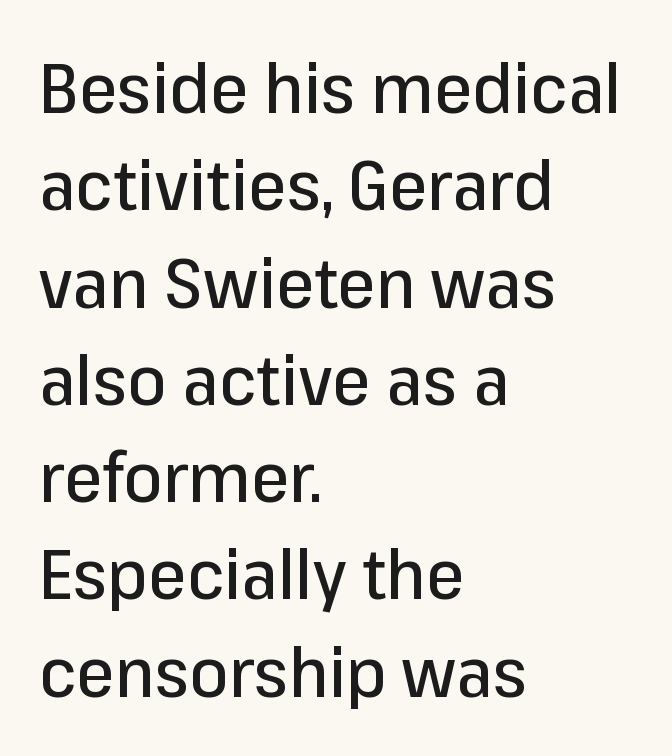
{"serif": "no", "italic": "no", "width": "normal", "stroke_contrast": "low", "x_height": "medium", "monospaced": "no", "underline": "no", "align": "left", "line_spacing": "normal", "line_spacing_ratio": 1.41, "letter_spacing": "normal", "letter_spacing_em": 0.0, "glyph_px": 69}
